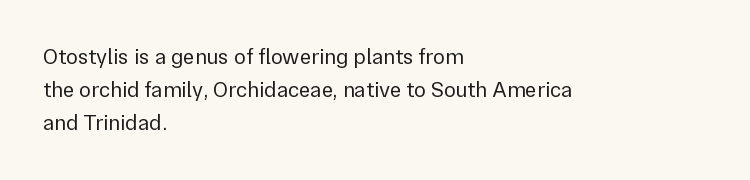
The image shows 22 px text type, upright; set left-aligned, normal line spacing (1.51x), normal letter spacing, not underlined.
